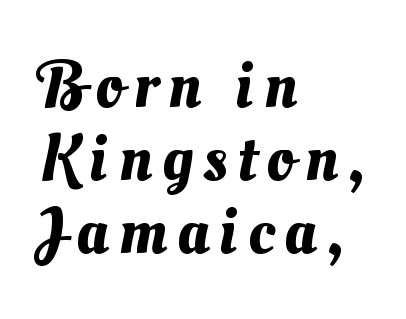
Leading: reduced. These lines stack with their left ends in a neat column. Note the varied advance widths — an 'i' is clearly narrower than an 'm'. The passage shown is not underscored anywhere.
